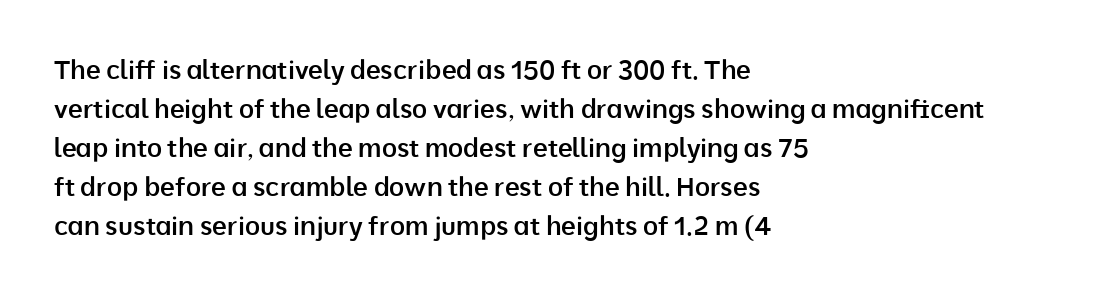
{"italic": "no", "bold": "semi", "underline": "no", "align": "left", "line_spacing": "normal", "line_spacing_ratio": 1.5, "letter_spacing": "normal", "letter_spacing_em": 0.0, "glyph_px": 26}
